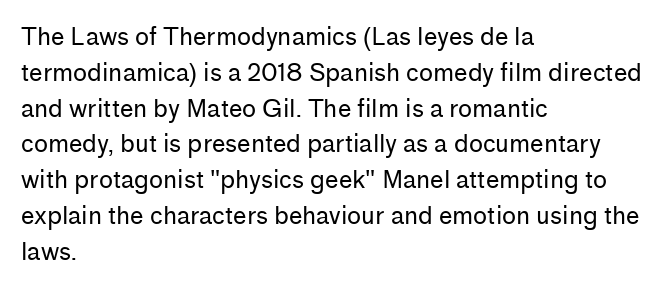
{"italic": "no", "bold": "no", "underline": "no", "align": "left", "line_spacing": "normal", "line_spacing_ratio": 1.49, "letter_spacing": "normal", "letter_spacing_em": 0.0, "glyph_px": 24}
